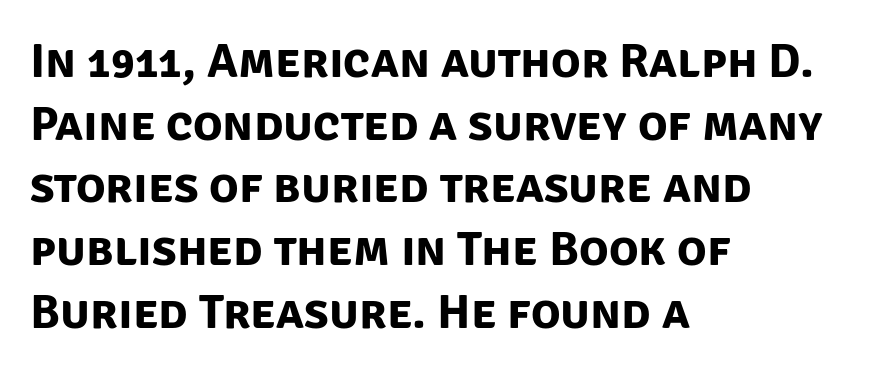
The image shows 49 px bold sans-serif type; set left-aligned, normal line spacing (1.28x), normal letter spacing, not underlined; low stroke contrast and a large x-height.
